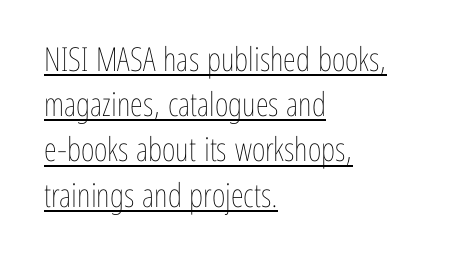
This sample has the flowing, uneven cadence of proportional lettering. Heft: none added — not bold. In CSS terms this would be text-align: left. Rendered with straight, roman letterforms.
